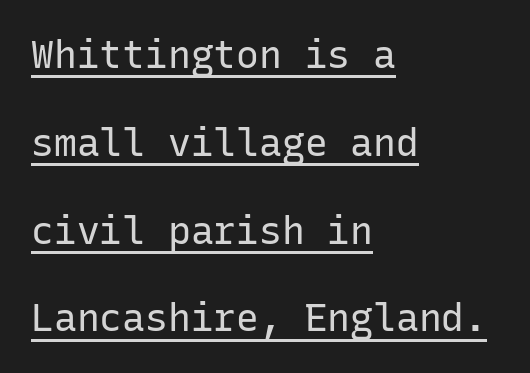
Q: Is the text bold? A: No.
Q: Is the text italic (slanted)? A: No, it is upright.
Q: Is the typeface a serif or a sans-serif typeface? A: Sans-serif.
Q: Is the text underlined? A: Yes.
Q: How is the paragraph aligned? A: Left-aligned.
Q: Is the spacing between letters normal or unusually wide? A: Normal.
Q: Is the spacing between lines tight, normal or loose? A: Loose.
Q: Width (condensed, normal, or wide)? A: Normal.
Q: Stroke contrast? A: Low.
Q: x-height? A: Medium.
Q: Monospaced? A: Yes.
